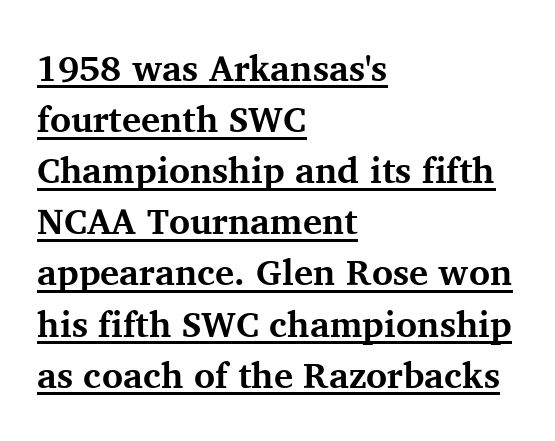
The image shows 36 px bold serif type, upright; set left-aligned, normal line spacing (1.42x), normal letter spacing, underlined; medium stroke contrast and a medium x-height.
